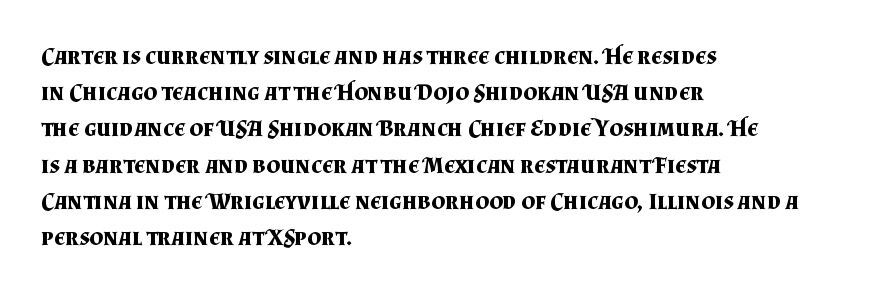
The vertical gap from one line to the next is medium. In terms of posture, this sample is upright. Look at the stroke-to-counter ratio: heavy, a bold. Clear beneath every line of the passage. Casual observation: everything's shoved over to the left. You could call the tracking neutral — neither tight nor loose.
